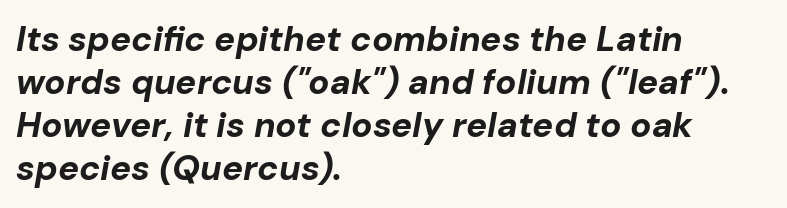
The image shows 35 px bold type, italic (leaning right); set left-aligned, line spacing 1.23x, normal letter spacing, not underlined; low stroke contrast and a medium x-height.
